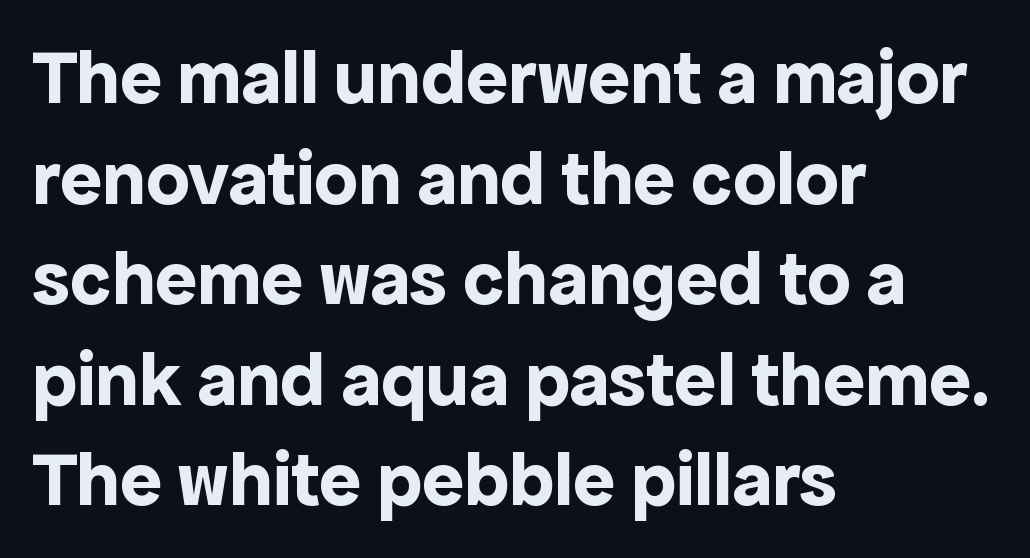
The image shows 78 px bold sans-serif type, upright; set left-aligned, normal line spacing (1.29x), normal letter spacing, not underlined; a medium x-height.
